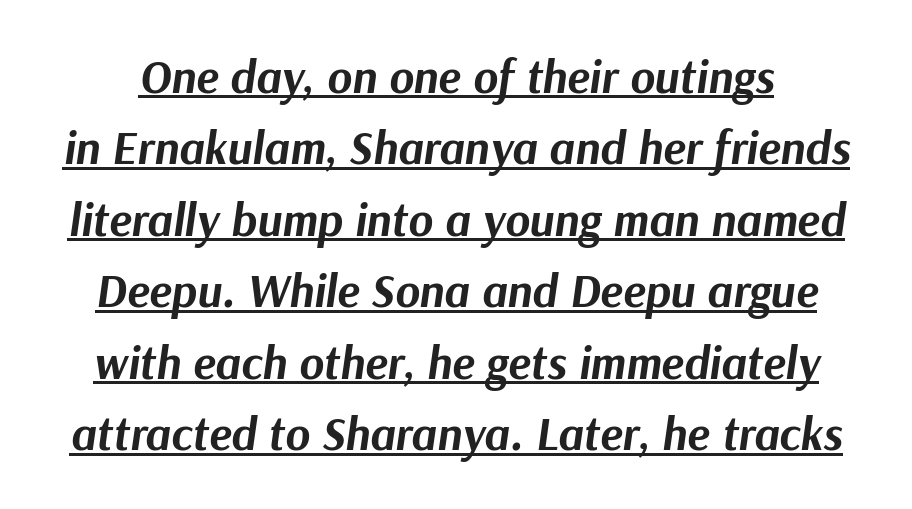
Q: Is the text bold? A: Yes.
Q: Is the text italic (slanted)? A: Yes, it leans right by about 9 degrees.
Q: Is the text underlined? A: Yes.
Q: Is the spacing between letters normal or unusually wide? A: Normal.
Q: Is the spacing between lines tight, normal or loose? A: Normal.
Q: Width (condensed, normal, or wide)? A: Normal.
Q: Stroke contrast? A: Medium.
Q: x-height? A: Medium.
Q: Monospaced? A: No.
